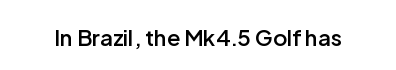
The image shows 22 px text type, upright; set normal letter spacing, not underlined.
